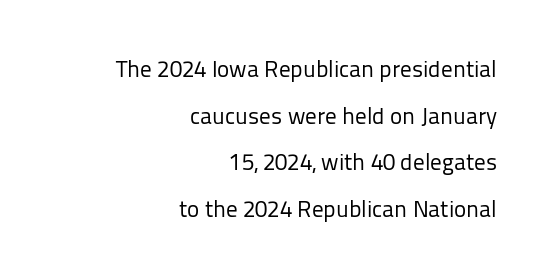
{"italic": "no", "bold": "no", "underline": "no", "align": "right", "line_spacing": "loose", "line_spacing_ratio": 2.03, "letter_spacing": "normal", "letter_spacing_em": 0.0, "glyph_px": 23}
